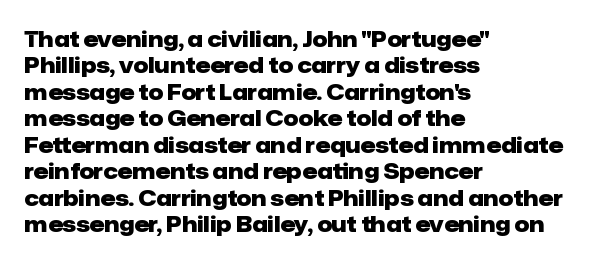
Q: Is the text bold? A: Yes.
Q: Is the text italic (slanted)? A: No, it is upright.
Q: Is the text underlined? A: No.
Q: How is the paragraph aligned? A: Left-aligned.
Q: Is the spacing between letters normal or unusually wide? A: Normal.
Q: Is the spacing between lines tight, normal or loose? A: Normal.
